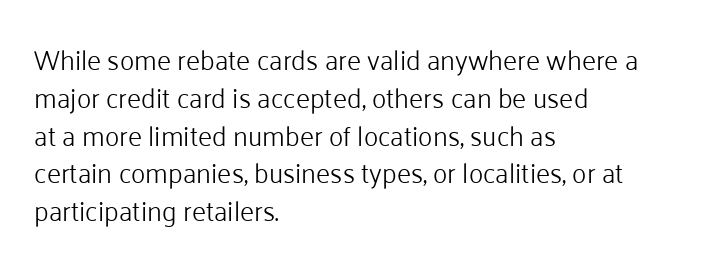
{"italic": "no", "bold": "no", "underline": "no", "align": "left", "line_spacing": "normal", "line_spacing_ratio": 1.4, "letter_spacing": "normal", "letter_spacing_em": 0.0, "glyph_px": 27}
